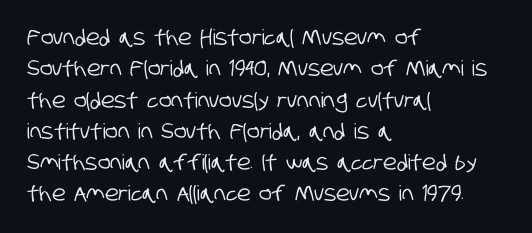
{"underline": "no", "align": "left", "line_spacing": "normal", "line_spacing_ratio": 1.49, "letter_spacing": "normal", "letter_spacing_em": 0.0, "glyph_px": 21}
